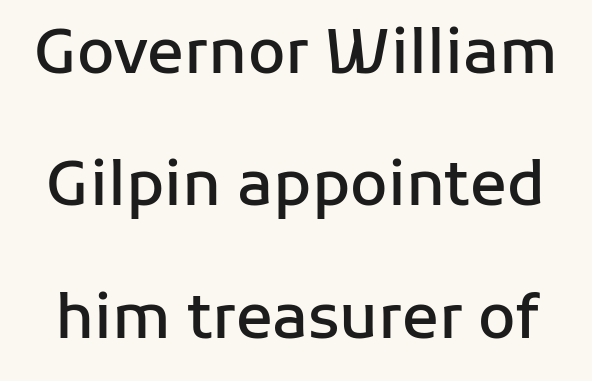
The image shows 61 px semibold sans-serif type, upright; set loose line spacing (2.17x), normal letter spacing, not underlined; low stroke contrast and a medium x-height.
